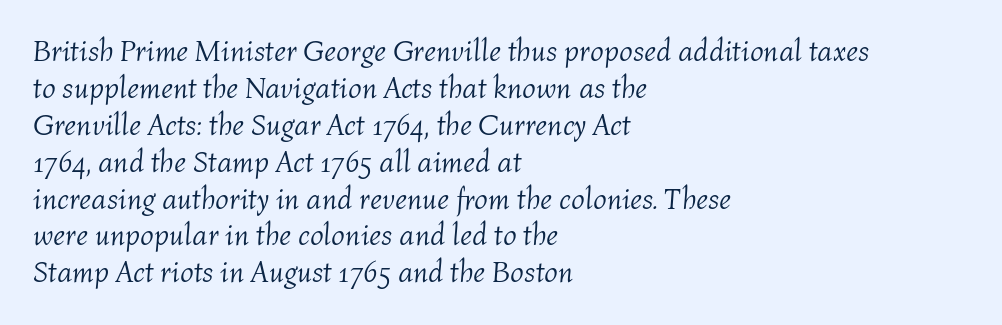
Q: Is the text bold? A: No.
Q: Is the text italic (slanted)? A: Yes, it leans right by about 4 degrees.
Q: Is the text underlined? A: No.
Q: How is the paragraph aligned? A: Left-aligned.
Q: Is the spacing between letters normal or unusually wide? A: Normal.
Q: Width (condensed, normal, or wide)? A: Normal.
Q: Stroke contrast? A: Medium.
Q: x-height? A: Medium.
Q: Monospaced? A: No.
